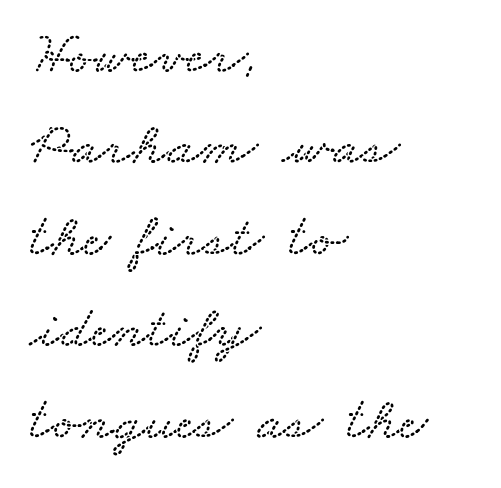
{"width": "wide", "stroke_contrast": "low", "x_height": "small", "monospaced": "no", "underline": "no", "align": "left", "line_spacing": "normal", "line_spacing_ratio": 1.5, "letter_spacing": "normal", "letter_spacing_em": 0.0, "glyph_px": 61}
